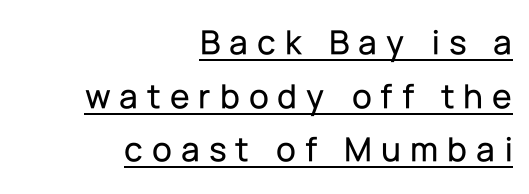
{"serif": "no", "italic": "no", "width": "normal", "stroke_contrast": "low", "x_height": "medium", "monospaced": "no", "underline": "yes", "align": "right", "line_spacing": "normal", "line_spacing_ratio": 1.49, "letter_spacing": "wide", "letter_spacing_em": 0.25, "glyph_px": 36}
